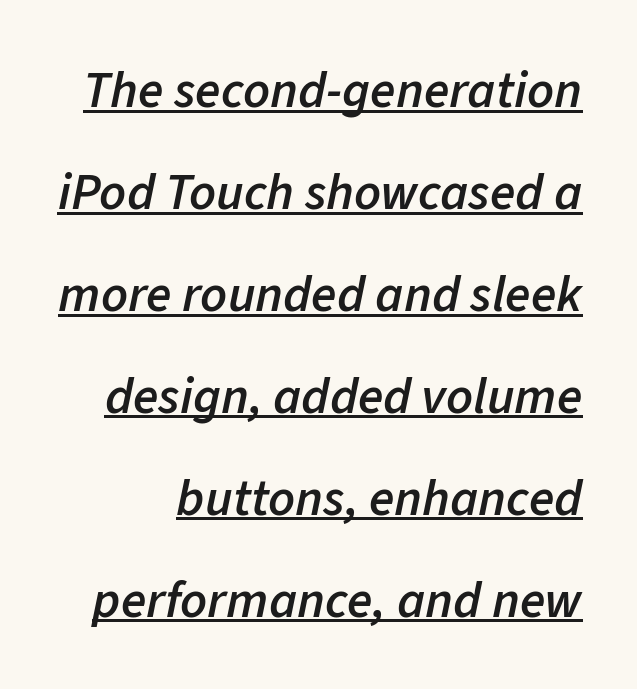
The image shows 52 px semibold type, italic (leaning right); set loose line spacing (1.96x), normal letter spacing, underlined; low stroke contrast and a medium x-height.
